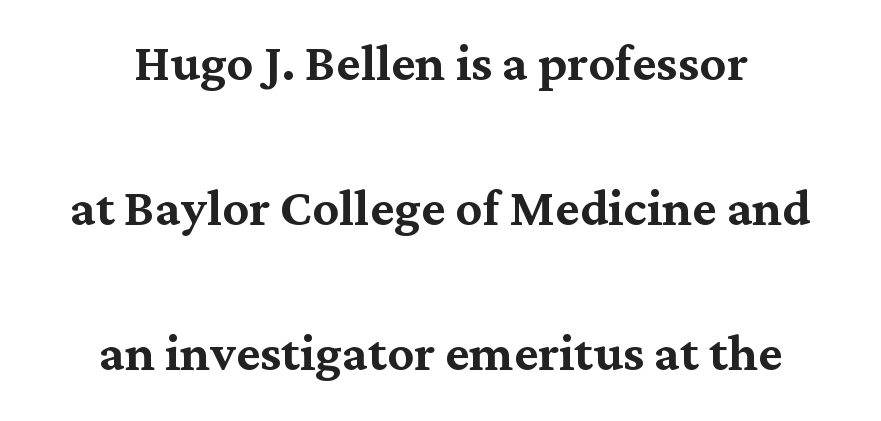
Teacher's note: observe the equal gaps on both sides — that is centered alignment. This is serif lettering, the kind often seen in printed books. The space between consecutive lines is lavish. This sample has the flowing, uneven cadence of proportional lettering. Characters follow at the spacing the type designer built in.
